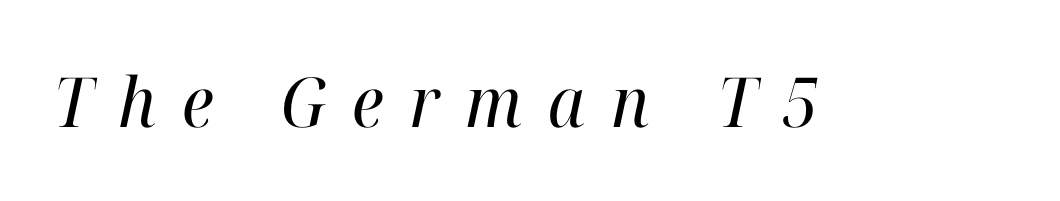
The image shows 69 px regular-weight serif type, italic (leaning right); set unusually wide letter spacing (+0.37 em), not underlined; high stroke contrast and a medium x-height.
